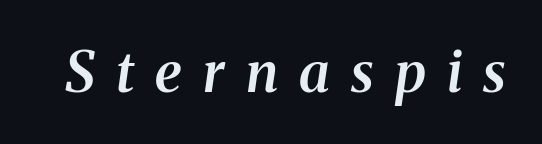
The passage shown is not underscored anywhere. Each letter's strokes conclude with small projecting serifs. Compared with ordinary roman type, these characters are visibly tilted. Short note: letters widely spaced.
